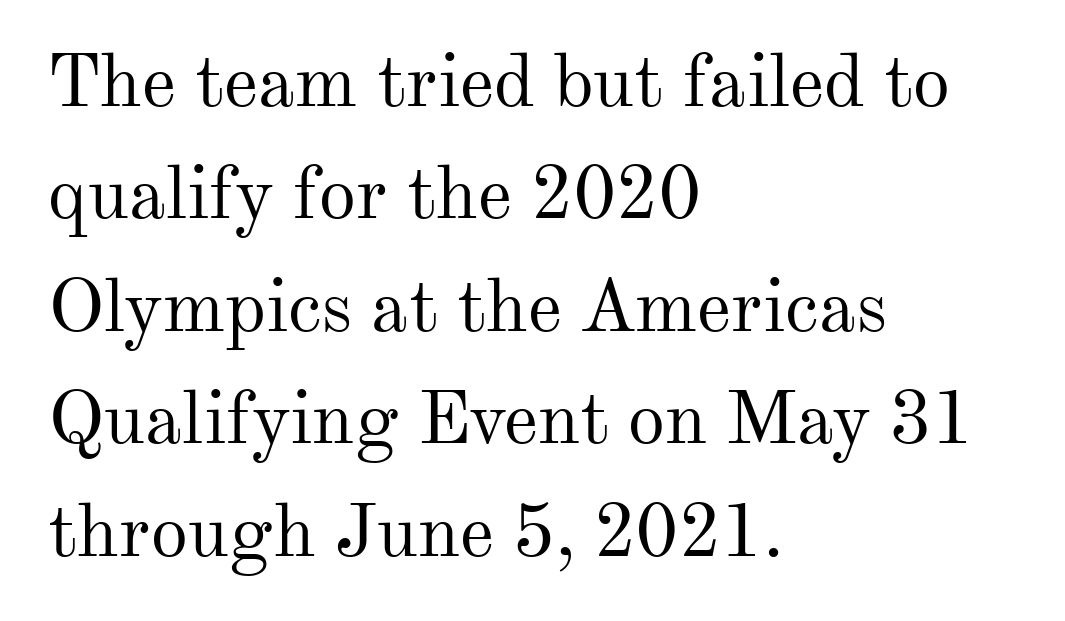
{"serif": "yes", "italic": "no", "bold": "no", "weight": "regular", "width": "normal", "stroke_contrast": "medium", "x_height": "small", "monospaced": "no", "underline": "no", "align": "left", "line_spacing": "normal", "line_spacing_ratio": 1.52, "letter_spacing": "normal", "letter_spacing_em": 0.0, "glyph_px": 74}
